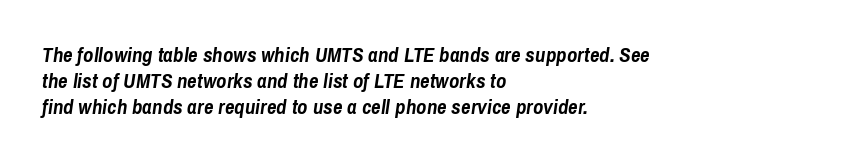
The image shows 21 px bold type, italic (leaning right); set left-aligned, normal line spacing (1.25x), normal letter spacing, not underlined.
